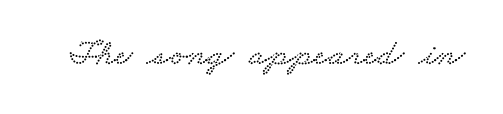
Nobody drew a line under any word here. Here the glyphs are tracked normally, forming tight word shapes. The characters display serif detailing at their extremities. Looks like regular typesetting: each glyph gets only the width it needs.
